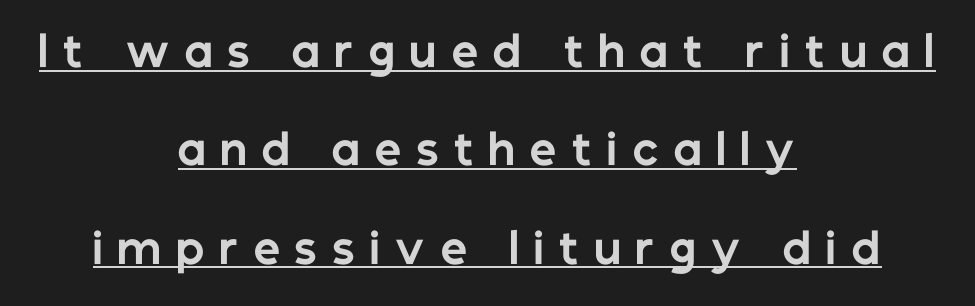
{"serif": "no", "italic": "no", "bold": "yes", "weight": "bold", "width": "normal", "stroke_contrast": "low", "x_height": "medium", "monospaced": "no", "underline": "yes", "align": "center", "line_spacing": "loose", "line_spacing_ratio": 2.34, "letter_spacing": "wide", "letter_spacing_em": 0.35, "glyph_px": 42}
